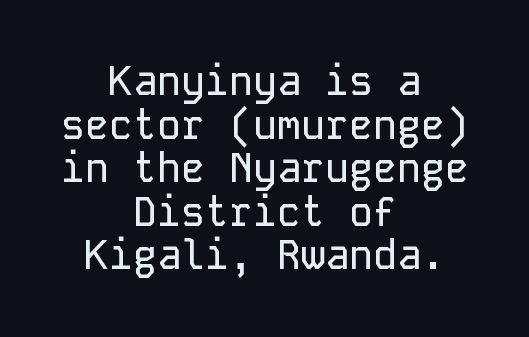
The image shows 40 px sans-serif type, upright, monospaced; set centered, tight line spacing (1.09x), normal letter spacing, not underlined; low stroke contrast and a medium x-height.
